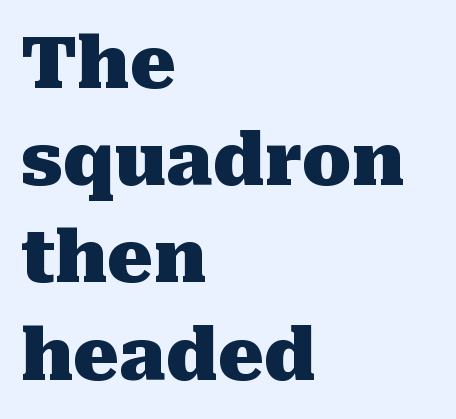
The rows are spaced the way most documents space them. Small tapered or slab feet sit at the stroke ends, so this counts as serif. Words float on clear page, feet unadorned. Rendered with straight, roman letterforms. The letters advance in unequal steps, a hallmark of proportional type. Typesetter's note: full bold, strokes at maximum text heaviness.
